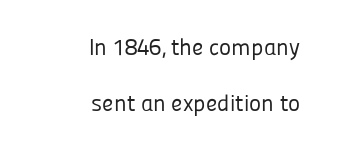
In terms of posture, this sample is upright. Horizontally, the lines are justified to the trailing edge only. Weight: not bold — regular or lighter. The type is set solid horizontally, with unmodified tracking.
